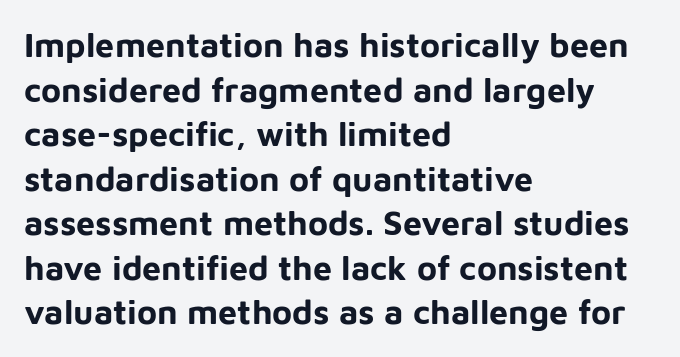
Q: Is the text bold? A: Yes.
Q: Is the text italic (slanted)? A: No, it is upright.
Q: Is the typeface a serif or a sans-serif typeface? A: Sans-serif.
Q: Is the text underlined? A: No.
Q: How is the paragraph aligned? A: Left-aligned.
Q: Is the spacing between letters normal or unusually wide? A: Normal.
Q: Is the spacing between lines tight, normal or loose? A: Normal.
Q: Width (condensed, normal, or wide)? A: Normal.
Q: Stroke contrast? A: Low.
Q: x-height? A: Medium.
Q: Monospaced? A: No.
